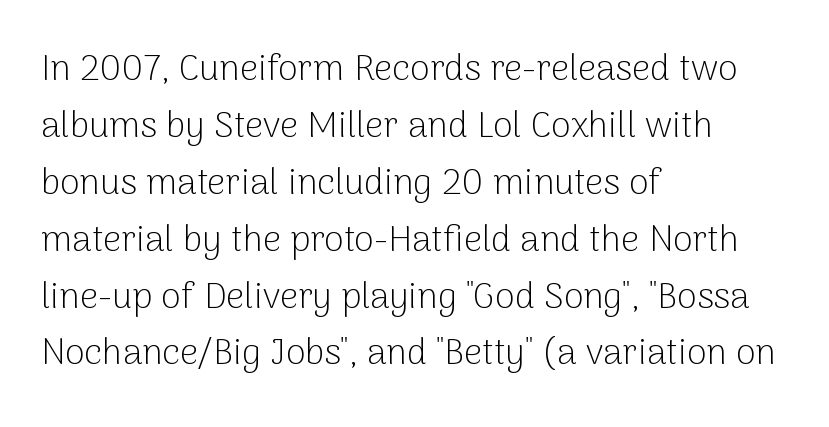
{"serif": "no", "italic": "no", "bold": "no", "weight": "light", "width": "normal", "stroke_contrast": "low", "x_height": "medium", "monospaced": "no", "underline": "no", "align": "left", "line_spacing": "normal", "line_spacing_ratio": 1.58, "letter_spacing": "normal", "letter_spacing_em": 0.0, "glyph_px": 36}
